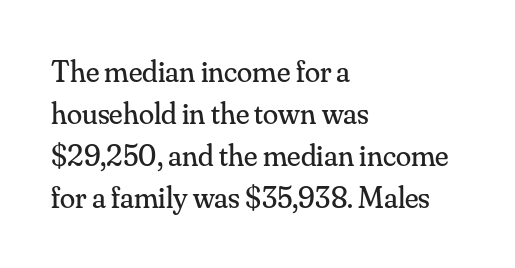
Q: Is the text bold? A: No.
Q: Is the text italic (slanted)? A: No, it is upright.
Q: Is the typeface a serif or a sans-serif typeface? A: Serif.
Q: Is the text underlined? A: No.
Q: How is the paragraph aligned? A: Left-aligned.
Q: Is the spacing between letters normal or unusually wide? A: Normal.
Q: Is the spacing between lines tight, normal or loose? A: Normal.
Q: Width (condensed, normal, or wide)? A: Normal.
Q: Stroke contrast? A: Medium.
Q: x-height? A: Small.
Q: Monospaced? A: No.
